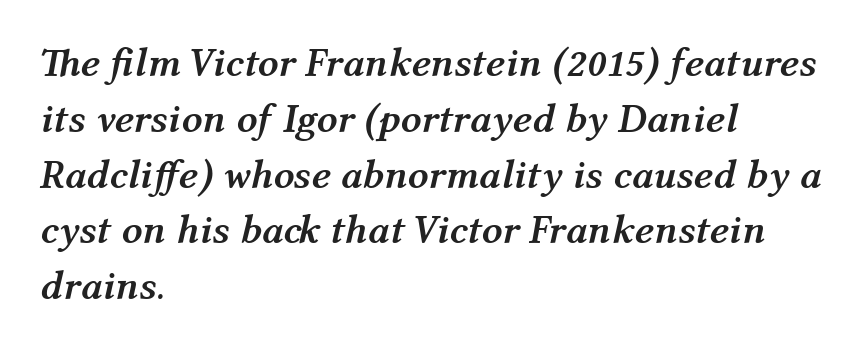
Honestly, there is no underline to notice here at all. Leftover space on each line is placed entirely after the last word. Bold? Absolutely — the strokes are thick and heavy. You could call the tracking neutral — neither tight nor loose. The lettering tilts uniformly, giving the passage an italic look. The line-height multiplier appears to be the usual default.
